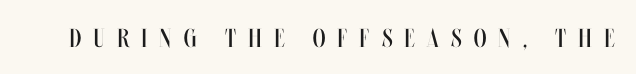
Q: Is the text bold? A: No.
Q: Is the text italic (slanted)? A: No, it is upright.
Q: Is the text underlined? A: No.
Q: Is the spacing between letters normal or unusually wide? A: Unusually wide.
